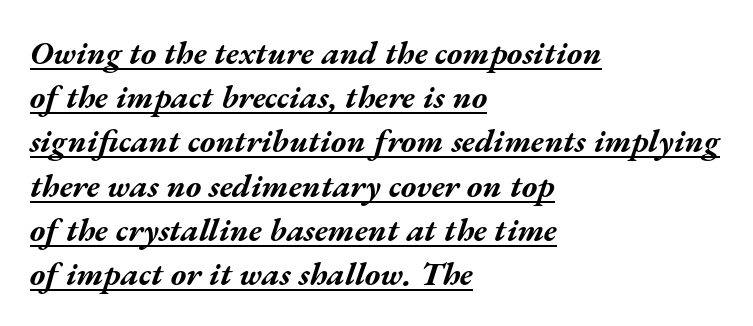
The image shows 33 px bold, wide type, italic (leaning right); set left-aligned, normal line spacing (1.34x), normal letter spacing, underlined; medium stroke contrast and a medium x-height.
